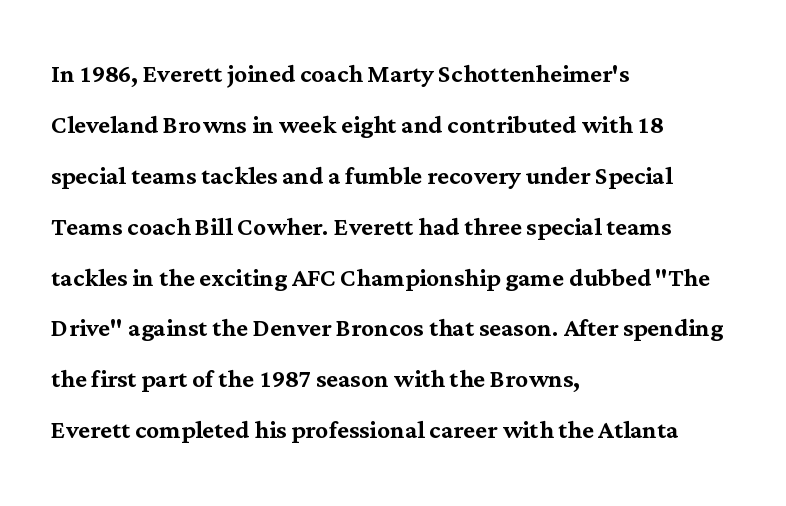
The rows are spaced the way most documents space them. Spacing verdict: proportional, widths tailored to each character. Vertical strokes here are truly vertical. The letters sit at their default tracking, neither squeezed nor spread. These lines are composed in type with serifs. Underlining? Definitely not there.
